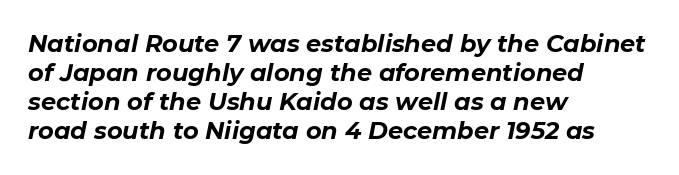
Plenty of ink on the page — the face is bold. Does the lettering tilt? It does — this is italic. If you drew a ruler down the left edge, every line would touch it. Bare-footed words on every line. Short note: letters normally spaced.
